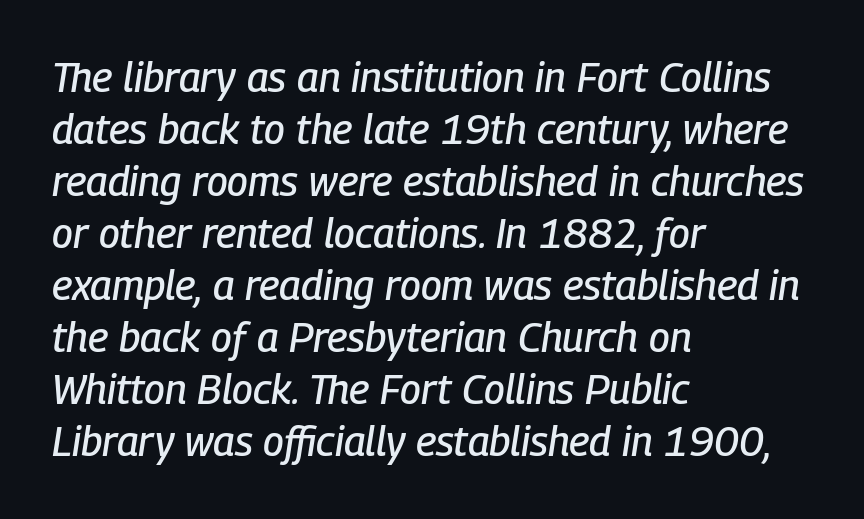
{"italic": "yes", "lean": "right", "slant_degrees": 9, "width": "condensed", "stroke_contrast": "low", "x_height": "medium", "monospaced": "no", "underline": "no", "align": "left", "line_spacing": "normal", "line_spacing_ratio": 1.27, "letter_spacing": "normal", "letter_spacing_em": 0.0, "glyph_px": 41}
